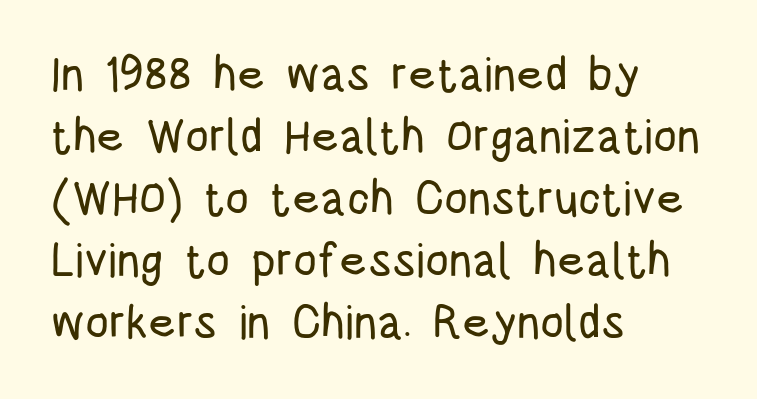
Q: Is the text italic (slanted)? A: No, it is upright.
Q: Is the typeface a serif or a sans-serif typeface? A: Sans-serif.
Q: Is the text underlined? A: No.
Q: How is the paragraph aligned? A: Left-aligned.
Q: Is the spacing between letters normal or unusually wide? A: Normal.
Q: Is the spacing between lines tight, normal or loose? A: Normal.
Q: Width (condensed, normal, or wide)? A: Condensed.
Q: Stroke contrast? A: Low.
Q: x-height? A: Large.
Q: Monospaced? A: No.
